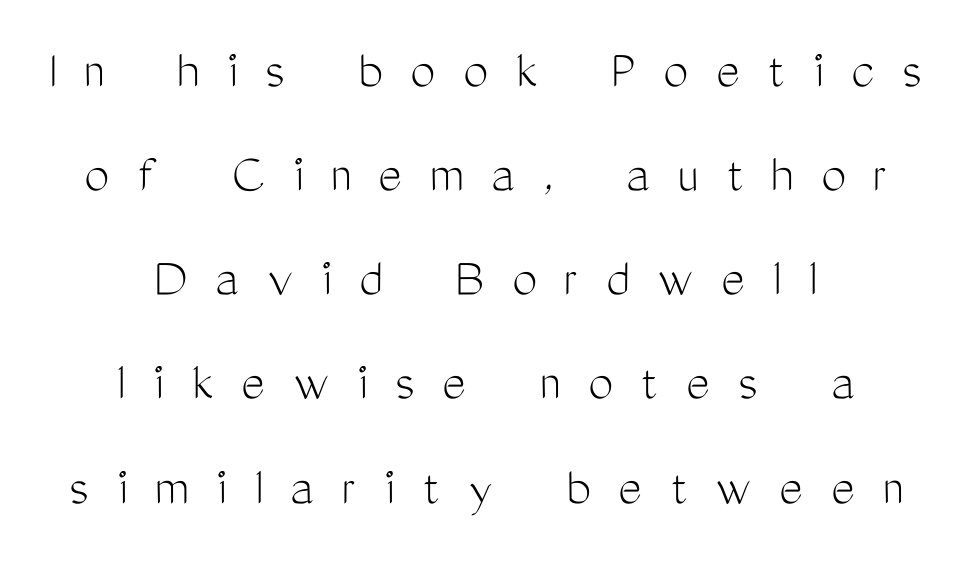
Q: Is the text bold? A: No.
Q: Is the text italic (slanted)? A: No, it is upright.
Q: Is the typeface a serif or a sans-serif typeface? A: Sans-serif.
Q: Is the text underlined? A: No.
Q: How is the paragraph aligned? A: Centered.
Q: Is the spacing between letters normal or unusually wide? A: Unusually wide.
Q: Width (condensed, normal, or wide)? A: Condensed.
Q: Stroke contrast? A: Medium.
Q: x-height? A: Medium.
Q: Monospaced? A: No.
